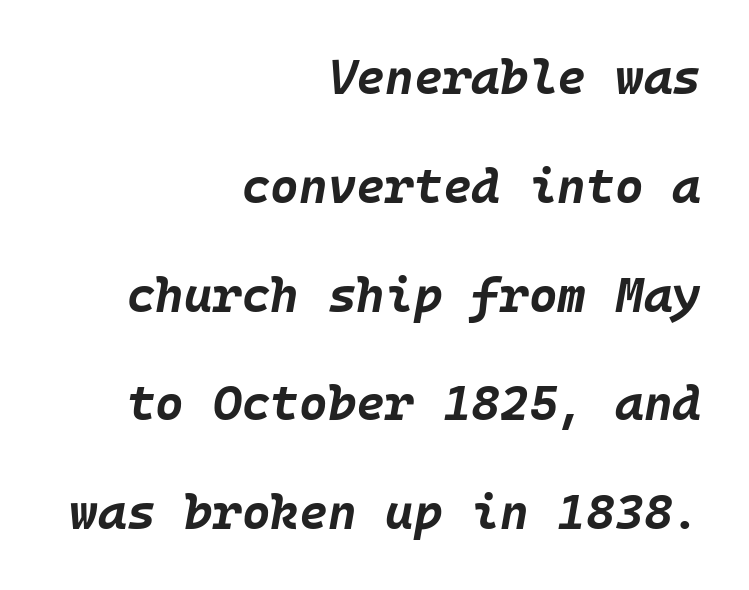
{"italic": "yes", "lean": "right", "slant_degrees": 10, "bold": "yes", "weight": "bold", "width": "normal", "stroke_contrast": "low", "x_height": "large", "underline": "no", "align": "right", "line_spacing": "loose", "line_spacing_ratio": 2.22, "letter_spacing": "normal", "letter_spacing_em": 0.0, "glyph_px": 49}
